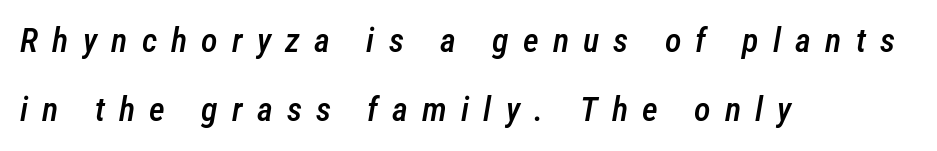
Q: Is the text bold? A: Semi-bold.
Q: Is the text italic (slanted)? A: Yes, it leans right by about 12 degrees.
Q: Is the text underlined? A: No.
Q: How is the paragraph aligned? A: Left-aligned.
Q: Is the spacing between letters normal or unusually wide? A: Unusually wide.
Q: Is the spacing between lines tight, normal or loose? A: Loose.
Q: Width (condensed, normal, or wide)? A: Condensed.
Q: Stroke contrast? A: Low.
Q: x-height? A: Medium.
Q: Monospaced? A: No.
